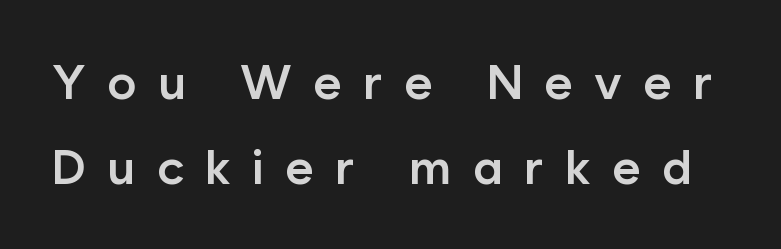
Set as a demibold, roughly 600 on the weight scale. You could not count columns in this text — the font is proportionally spaced. You can tell from the bare stems that sans-serif type was used. Vertical strokes here are truly vertical. Substantial extra tracking has been applied to these lines. The glyphs are unaccompanied by any horizontal stroke below them.
